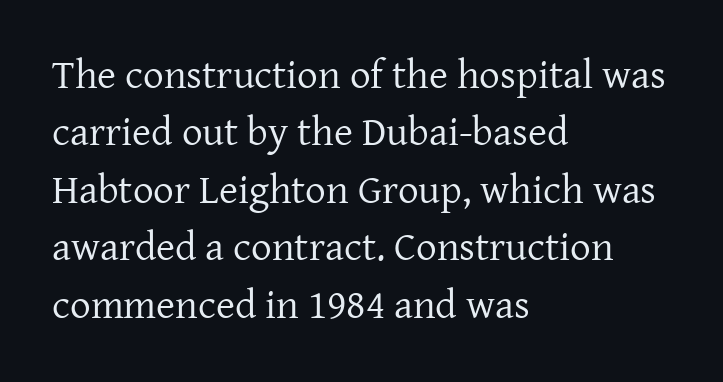
{"serif": "yes", "italic": "no", "bold": "no", "weight": "regular", "width": "normal", "stroke_contrast": "low", "x_height": "medium", "monospaced": "no", "underline": "no", "align": "left", "line_spacing": "normal", "line_spacing_ratio": 1.4, "letter_spacing": "normal", "letter_spacing_em": 0.0, "glyph_px": 41}
